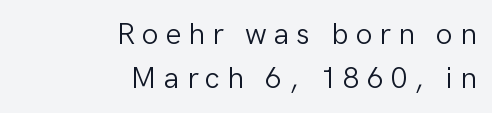
{"serif": "no", "italic": "no", "bold": "no", "weight": "light", "width": "normal", "stroke_contrast": "low", "x_height": "medium", "monospaced": "no", "underline": "no", "align": "right", "line_spacing": "normal", "line_spacing_ratio": 1.46, "letter_spacing": "wide", "letter_spacing_em": 0.23, "glyph_px": 30}
